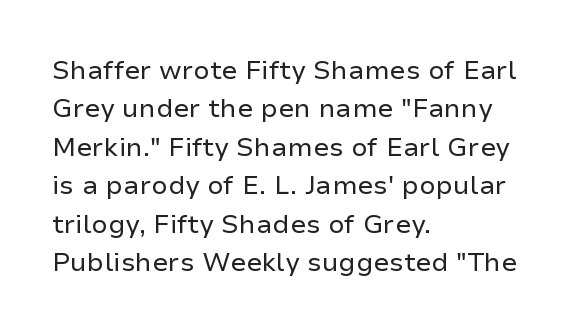
Q: Is the text bold? A: No.
Q: Is the text italic (slanted)? A: No, it is upright.
Q: Is the text underlined? A: No.
Q: How is the paragraph aligned? A: Left-aligned.
Q: Is the spacing between letters normal or unusually wide? A: Normal.
Q: Is the spacing between lines tight, normal or loose? A: Normal.
